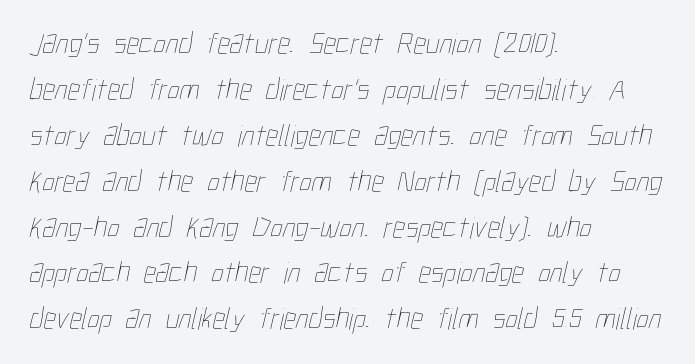
{"bold": "no", "weight": "thin", "width": "condensed", "stroke_contrast": "low", "x_height": "medium", "monospaced": "no", "underline": "no", "align": "left", "line_spacing": "normal", "line_spacing_ratio": 1.48, "letter_spacing": "normal", "letter_spacing_em": 0.0, "glyph_px": 31}
